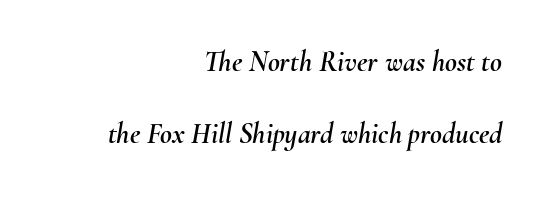
{"italic": "yes", "lean": "right", "slant_degrees": 10, "width": "normal", "stroke_contrast": "medium", "x_height": "small", "monospaced": "no", "underline": "no", "align": "right", "line_spacing": "loose", "line_spacing_ratio": 2.5, "letter_spacing": "normal", "letter_spacing_em": 0.0, "glyph_px": 29}
